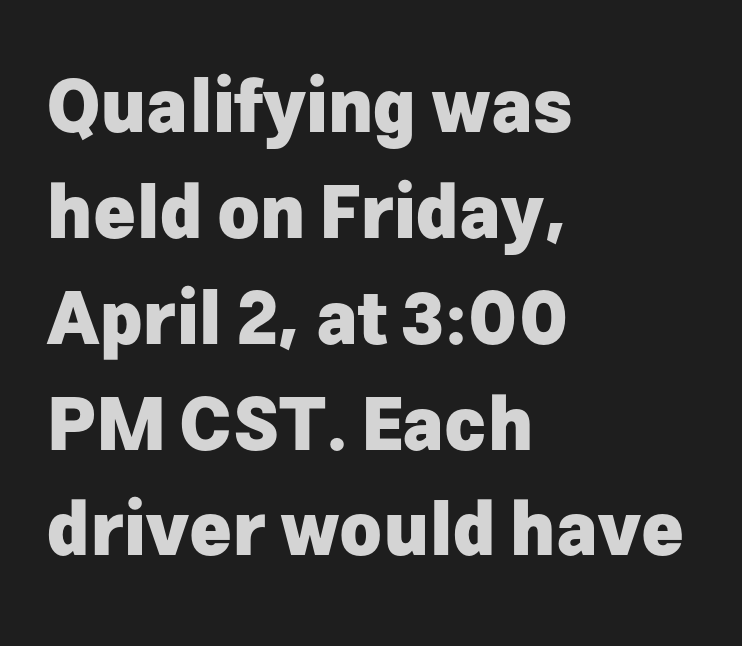
Reading down the block, your eye returns to a fixed left position each line. Spacing verdict: proportional, widths tailored to each character. The space beneath each line is pristine and unruled. The space between consecutive lines is moderate. Vertical strokes here are truly vertical.
